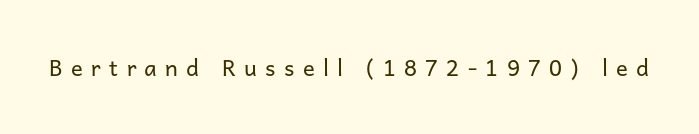
The image shows 22 px text type, upright; set unusually wide letter spacing (+0.38 em), not underlined.
